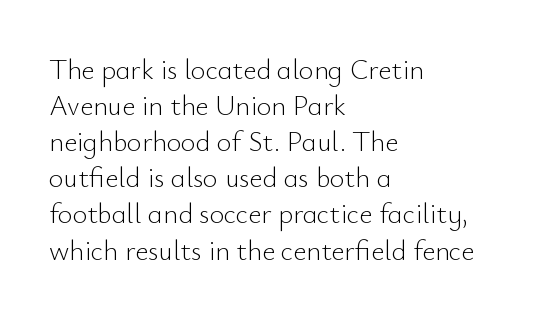
The axis of the letterforms is exactly vertical. The horizontal fit of the characters is conventional and even. No chunkiness to these letters — they're not bold. The passage shown is not underscored anywhere. The letters advance in unequal steps, a hallmark of proportional type. The paragraph has a hard left edge and a soft right edge.
